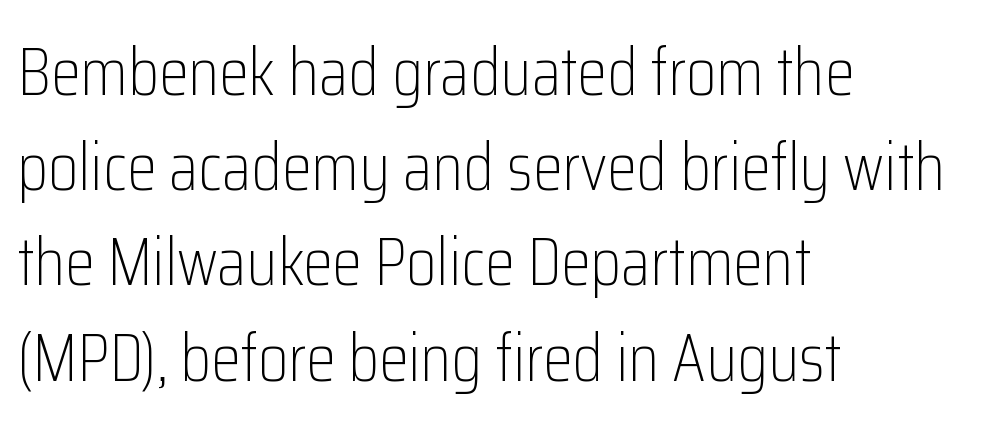
{"serif": "no", "italic": "no", "bold": "no", "weight": "light", "width": "condensed", "stroke_contrast": "low", "x_height": "medium", "monospaced": "no", "underline": "no", "align": "left", "line_spacing": "normal", "line_spacing_ratio": 1.4, "letter_spacing": "normal", "letter_spacing_em": 0.0, "glyph_px": 68}
